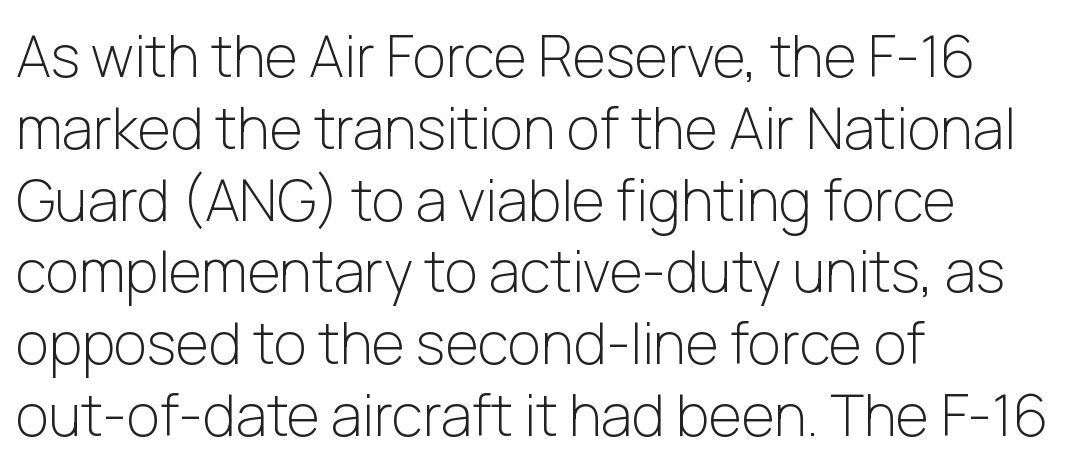
{"serif": "no", "italic": "no", "bold": "no", "weight": "light", "width": "normal", "stroke_contrast": "low", "x_height": "medium", "monospaced": "no", "underline": "no", "align": "left", "line_spacing": "normal", "line_spacing_ratio": 1.26, "letter_spacing": "normal", "letter_spacing_em": 0.0, "glyph_px": 57}
